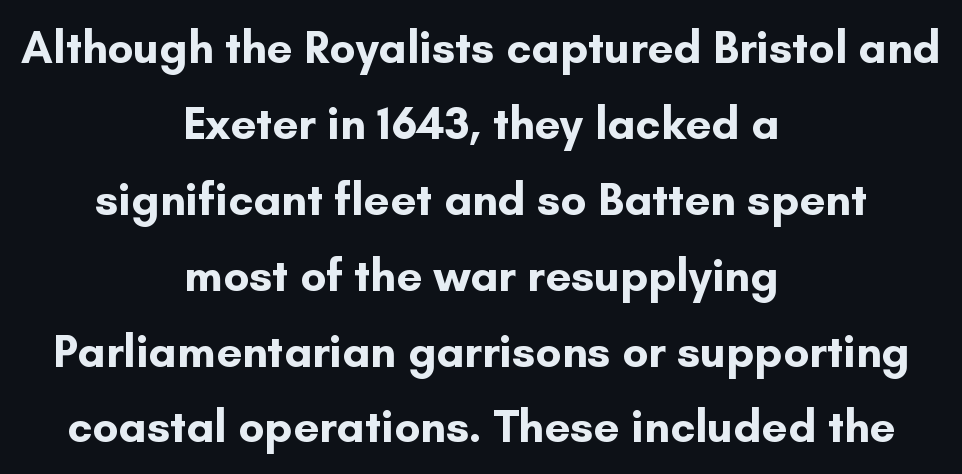
The image shows 46 px bold sans-serif type, upright; set centered, normal line spacing (1.65x), normal letter spacing, not underlined; low stroke contrast and a small x-height.
